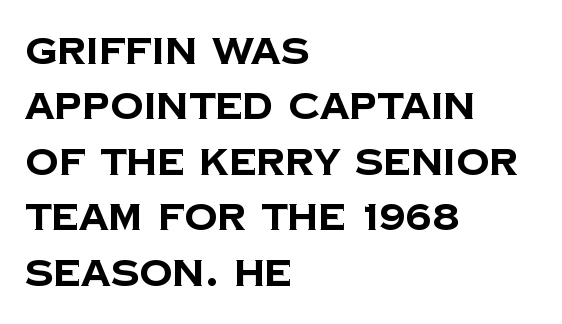
The rag falls on the right side of this text block. Each letter keeps its own natural width here, so spacing adapts to shape. Every letter is thick-stroked: bold, no question. Is there much room between lines? A standard amount, neither cramped nor airy. This sample uses plain, unmodified letter spacing.
